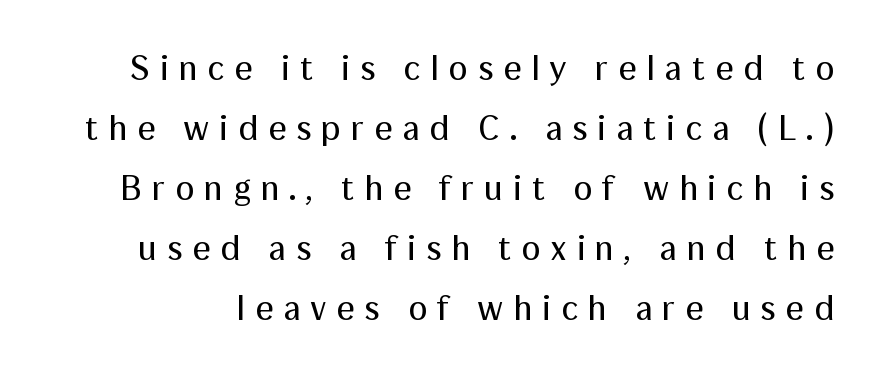
Note: no serifs on the glyphs. Is the type heavy? It reads as light-to-regular instead. This rendering features lettering with no underline. Substantial extra tracking has been applied to these lines. The typography opts for an upright posture over an oblique one. Vertical spacing — default.
